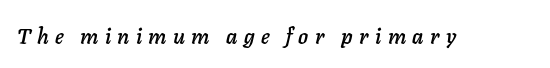
No word sits above an underline. Here the glyphs are tracked loosely, breaking word shapes into spaced letters. Notice how the stems are inclined rather than vertical — that's the hallmark of italics.
